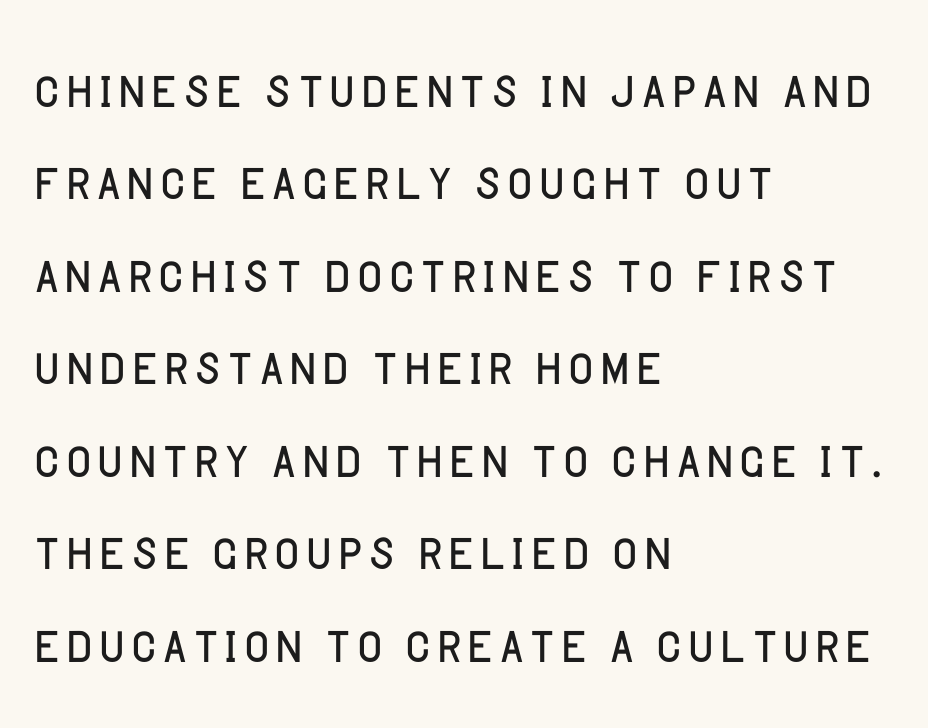
A normal amount of white space separates one row of letters from the next. This rendering uses left alignment, leaving the right contour irregular. Counters stay open thanks to moderate or lighter strokes. Each letter keeps its own natural width here, so spacing adapts to shape. Beneath every word, the page is bare. The tracking reads as untouched default to a designer's eye.
